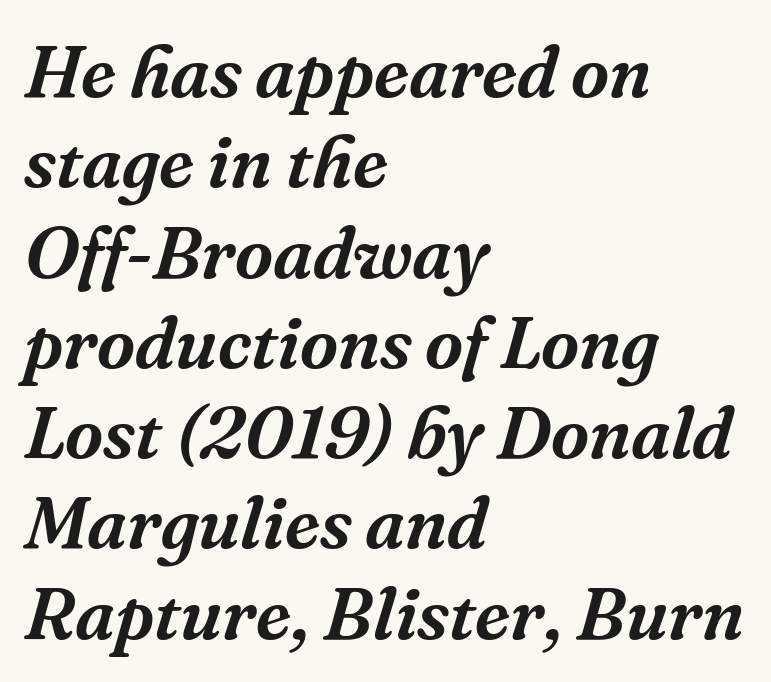
Honestly, there is no underline to notice here at all. The glyphs look as if they've been sheared to an angle. The tracking reads as untouched default to a designer's eye. Spacing verdict: proportional, widths tailored to each character. The setting favours the left margin, as ordinary paragraphs usually do. The characters display serif detailing at their extremities.
